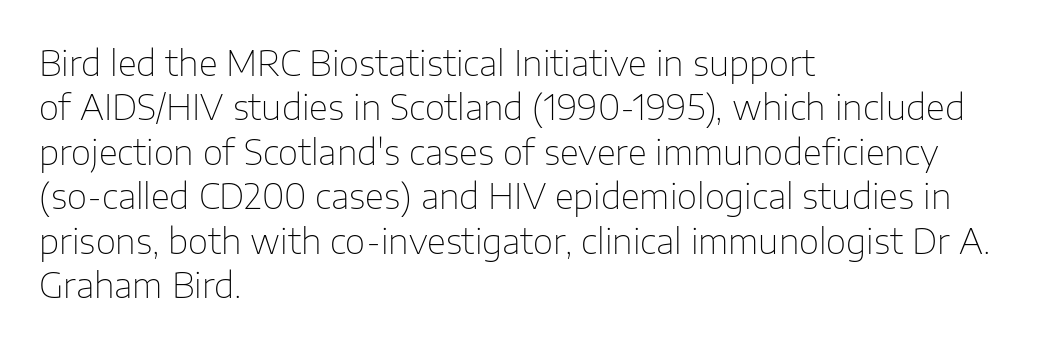
{"serif": "no", "italic": "no", "bold": "no", "weight": "thin", "width": "normal", "stroke_contrast": "low", "x_height": "medium", "monospaced": "no", "underline": "no", "align": "left", "line_spacing": "normal", "line_spacing_ratio": 1.27, "letter_spacing": "normal", "letter_spacing_em": 0.0, "glyph_px": 35}
